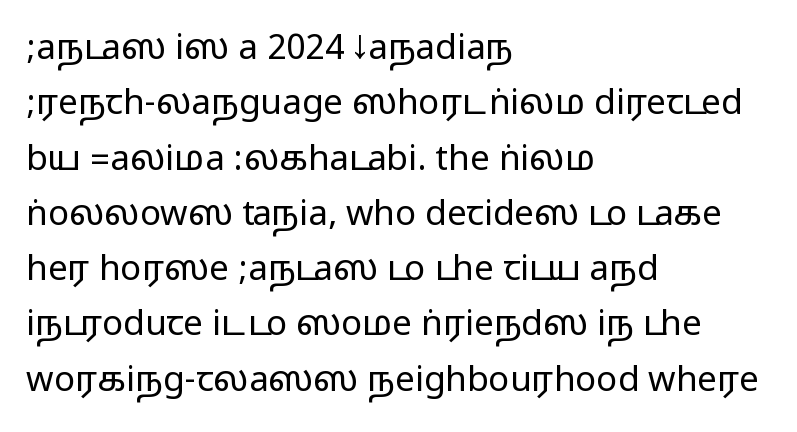
Q: Is the text italic (slanted)? A: No, it is upright.
Q: Is the typeface a serif or a sans-serif typeface? A: Sans-serif.
Q: Is the text underlined? A: No.
Q: How is the paragraph aligned? A: Left-aligned.
Q: Is the spacing between letters normal or unusually wide? A: Normal.
Q: Is the spacing between lines tight, normal or loose? A: Normal.
Q: Width (condensed, normal, or wide)? A: Wide.
Q: Stroke contrast? A: Medium.
Q: Monospaced? A: No.
